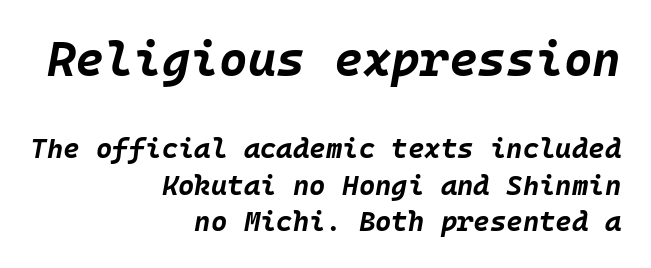
One-word summary of the alignment: right. Every letter is thick-stroked: bold, no question. The earlier block is typeset at a bigger size than the later block. This rendering leaves character spacing at its baseline value. Does the leading feel generous? No, just average.
